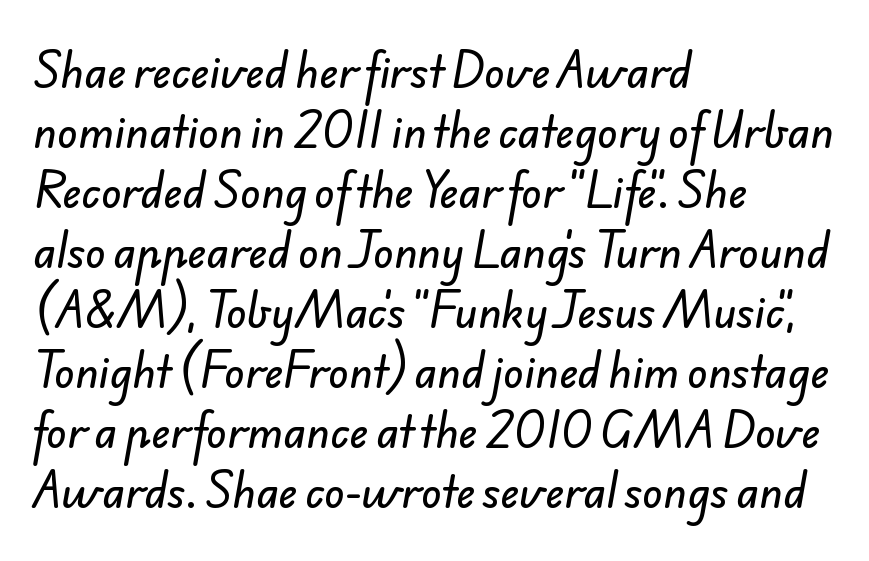
Each row of text sits above clean, open space. Compared with typical body copy, the letter spacing here is the same. Classification — sans serif. One glance says typical: line gaps are just what's usual. Compared with a centered layout, this one pins lines to the left instead.
